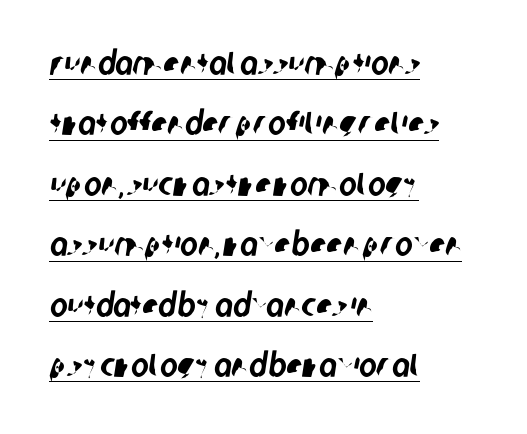
{"serif": "no", "width": "condensed", "stroke_contrast": "low", "x_height": "large", "monospaced": "no", "underline": "yes", "align": "left", "line_spacing_ratio": 1.83, "letter_spacing": "normal", "letter_spacing_em": 0.0, "glyph_px": 33}
